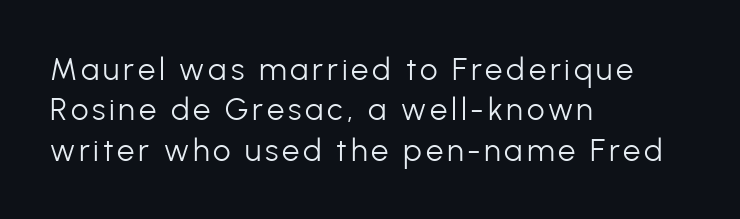
This sample uses a sans-serif face. Descenders are the only things crossing below the line. On a weight scale, this lands at 450 or below. The rag falls on the right side of this text block. Quick note: not italic, upright. If you measured baseline to baseline, you'd find a middling distance.
